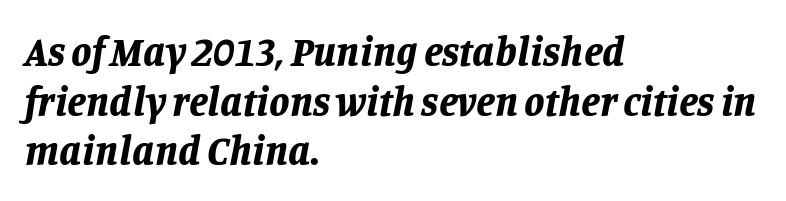
Q: Is the text bold? A: Yes.
Q: Is the text italic (slanted)? A: Yes, it leans right by about 11 degrees.
Q: Is the text underlined? A: No.
Q: How is the paragraph aligned? A: Left-aligned.
Q: Is the spacing between letters normal or unusually wide? A: Normal.
Q: Width (condensed, normal, or wide)? A: Normal.
Q: Stroke contrast? A: Low.
Q: x-height? A: Large.
Q: Monospaced? A: No.
